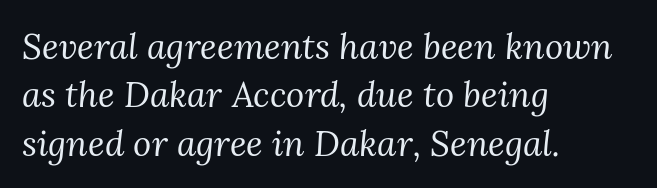
Q: Is the text bold? A: No.
Q: Is the text italic (slanted)? A: Yes, it leans right by about 3 degrees.
Q: Is the typeface a serif or a sans-serif typeface? A: Serif.
Q: Is the text underlined? A: No.
Q: How is the paragraph aligned? A: Left-aligned.
Q: Is the spacing between letters normal or unusually wide? A: Normal.
Q: Is the spacing between lines tight, normal or loose? A: Normal.
Q: Width (condensed, normal, or wide)? A: Normal.
Q: Stroke contrast? A: Medium.
Q: x-height? A: Medium.
Q: Monospaced? A: No.
